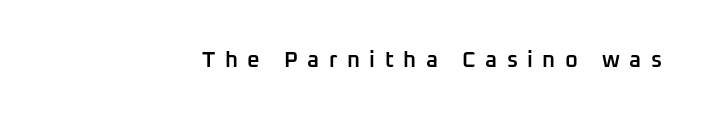
The rendering uses a semibold face; strokes are thickened but not to full bold. Glyph-to-glyph distance is far greater than everyday printed text. Check under the words: just untouched page. This sample uses an upright cut, with every glyph sitting square on the baseline.
